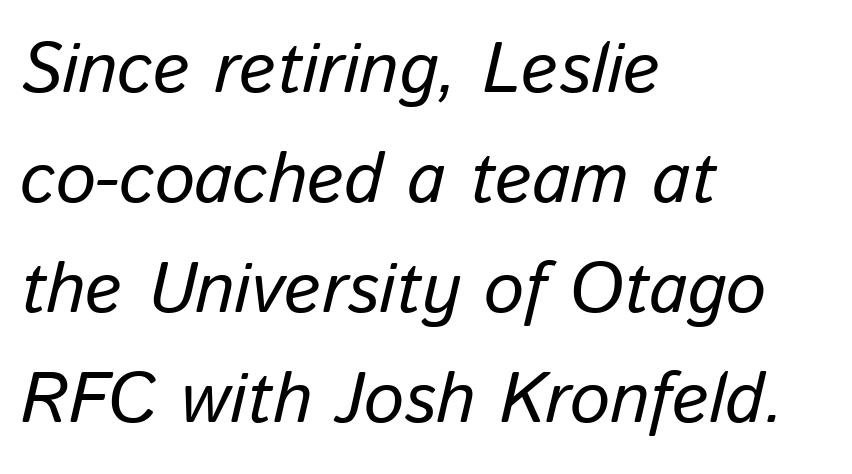
The space directly below the letters is spotless. Leftover space on each line is placed entirely after the last word. The passage shown leans; its letterforms are oblique. A typesetter would call this proportional, since set widths differ per character. The horizontal fit of the characters is conventional and even.
